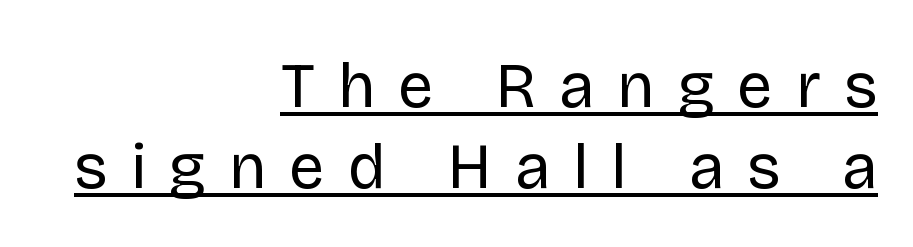
{"serif": "no", "italic": "no", "bold": "no", "weight": "regular", "width": "normal", "stroke_contrast": "low", "x_height": "large", "monospaced": "no", "underline": "yes", "align": "right", "line_spacing": "normal", "line_spacing_ratio": 1.29, "letter_spacing": "wide", "letter_spacing_em": 0.37, "glyph_px": 63}
